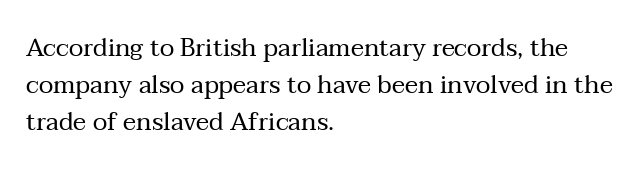
{"italic": "no", "bold": "no", "underline": "no", "align": "left", "line_spacing": "normal", "line_spacing_ratio": 1.48, "letter_spacing": "normal", "letter_spacing_em": 0.0, "glyph_px": 25}
